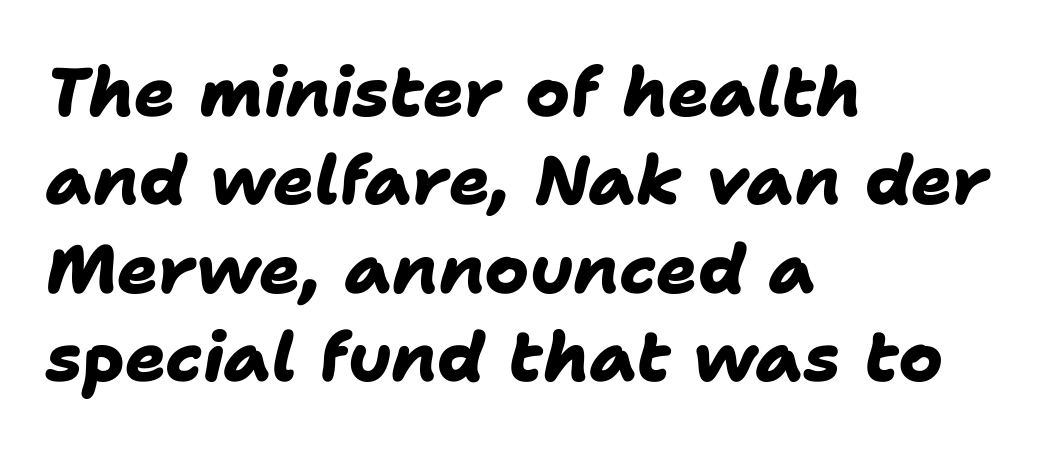
No word sits above an underline. Vertical spacing — default. This is heavy type, rendered in bold. Are there feet on the stems? There aren't — it's a sans. Compared with typical body copy, the letter spacing here is the same. Every row of glyphs begins at an identical x-position on the left.
